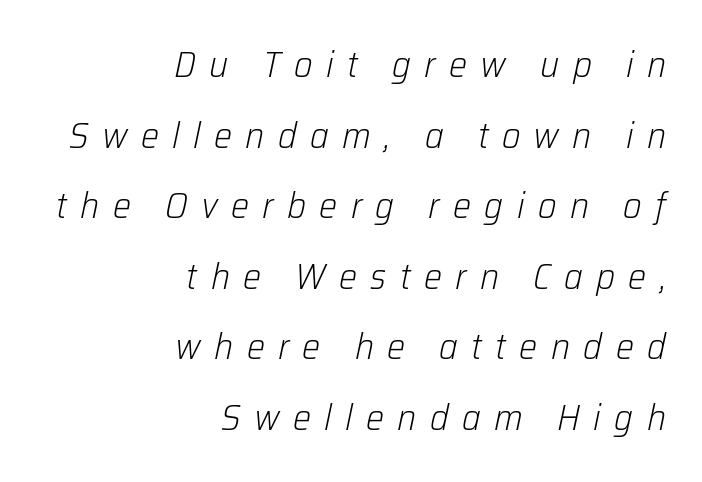
{"italic": "yes", "lean": "right", "slant_degrees": 12, "bold": "no", "weight": "light", "width": "normal", "stroke_contrast": "low", "x_height": "medium", "monospaced": "no", "underline": "no", "align": "right", "line_spacing": "loose", "line_spacing_ratio": 1.96, "letter_spacing": "wide", "letter_spacing_em": 0.37, "glyph_px": 36}
